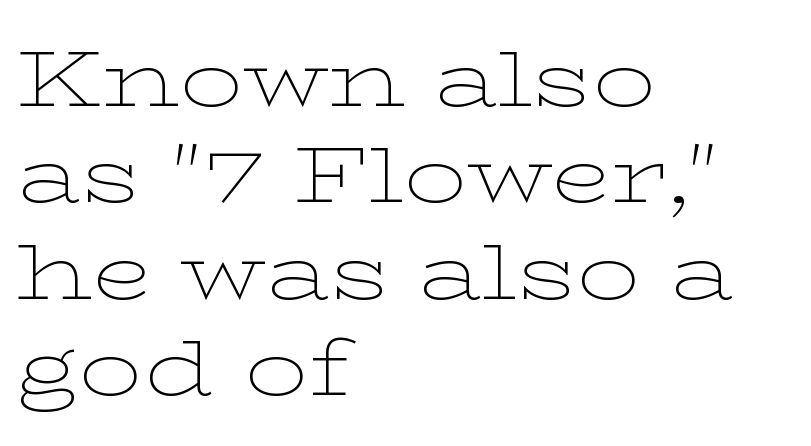
The image shows 79 px thin, wide serif type, upright; set left-aligned, line spacing 1.22x, normal letter spacing, not underlined; low stroke contrast and a medium x-height.
